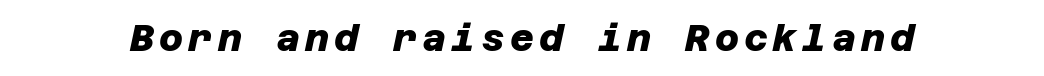
Q: Is the text bold? A: Yes.
Q: Is the typeface a serif or a sans-serif typeface? A: Sans-serif.
Q: Is the text underlined? A: No.
Q: Width (condensed, normal, or wide)? A: Normal.
Q: Stroke contrast? A: Low.
Q: x-height? A: Large.
